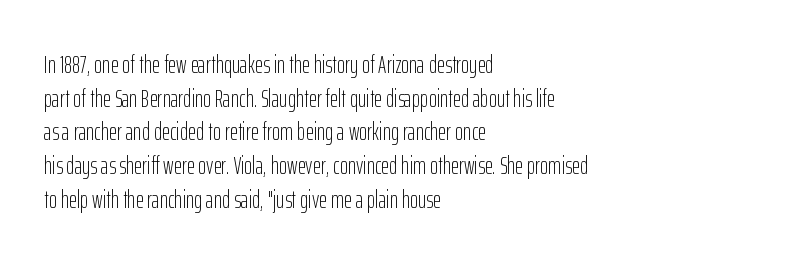
{"italic": "no", "bold": "no", "underline": "no", "align": "left", "line_spacing": "normal", "line_spacing_ratio": 1.35, "letter_spacing": "normal", "letter_spacing_em": 0.0, "glyph_px": 25}
